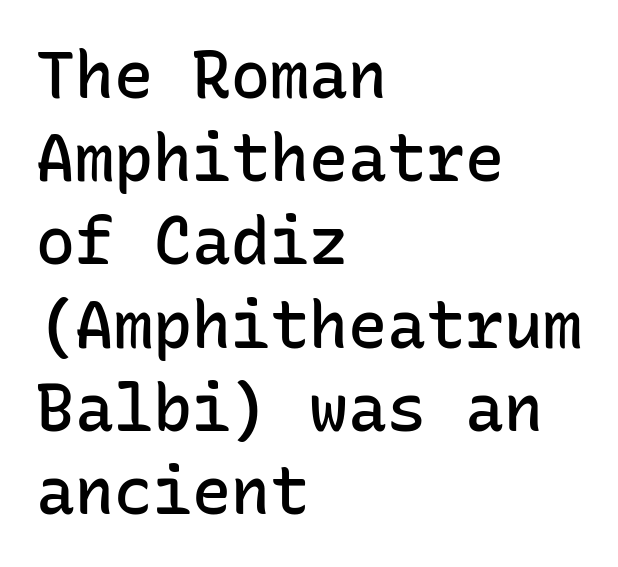
{"serif": "no", "italic": "no", "bold": "semi", "weight": "semibold", "width": "normal", "stroke_contrast": "low", "x_height": "medium", "monospaced": "yes", "underline": "no", "align": "left", "line_spacing": "normal", "line_spacing_ratio": 1.28, "letter_spacing": "normal", "letter_spacing_em": 0.0, "glyph_px": 65}
